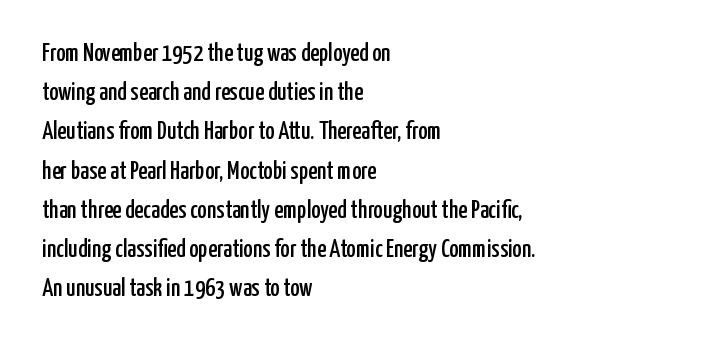
The image shows 25 px text type, upright; set left-aligned, normal line spacing (1.57x), normal letter spacing, not underlined.
